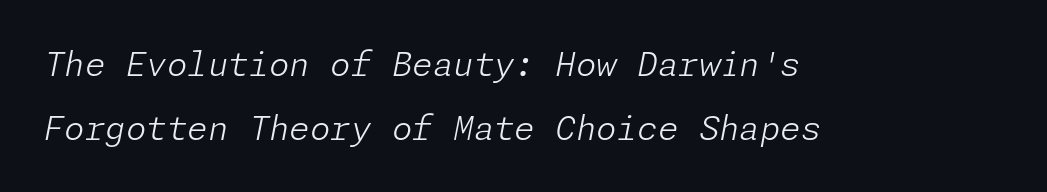
The image shows 33 px light type, italic (leaning right); set left-aligned, loose line spacing (1.94x), normal letter spacing, not underlined; low stroke contrast and a medium x-height.
